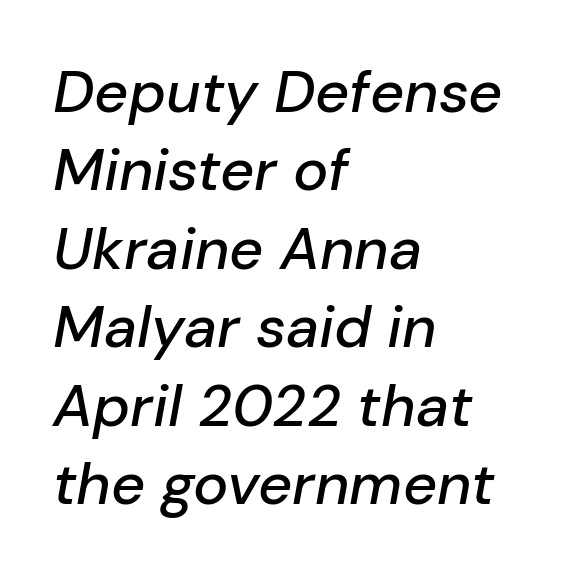
The image shows 59 px text type, italic (leaning right); set left-aligned, normal line spacing (1.33x), normal letter spacing, not underlined; low stroke contrast and a medium x-height.
